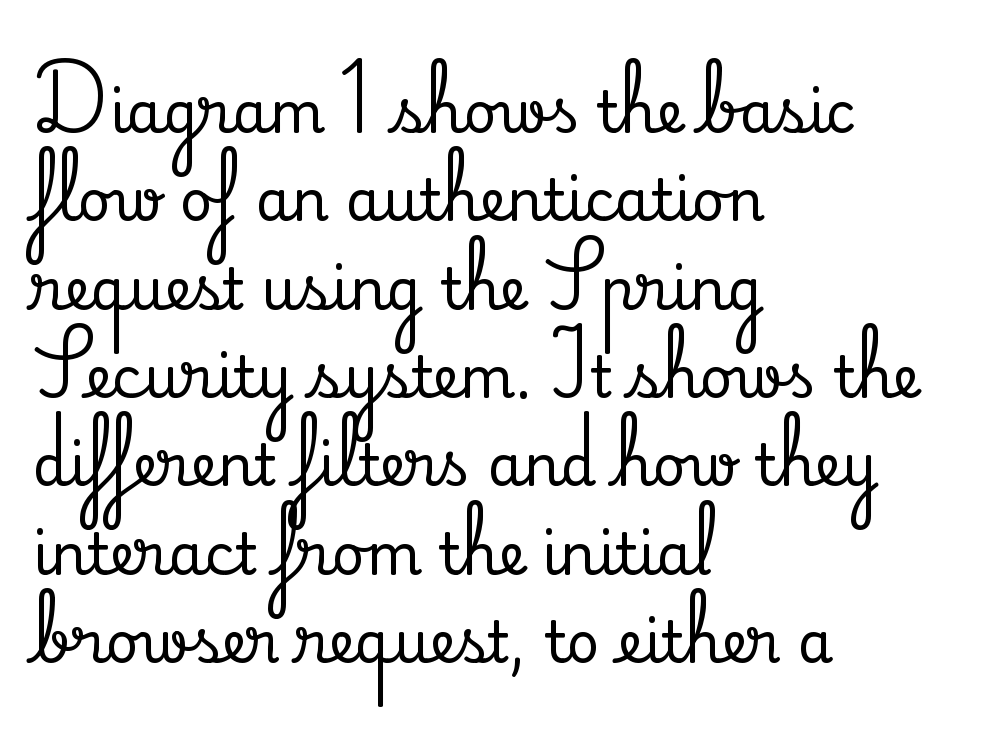
{"serif": "yes", "italic": "no", "width": "normal", "stroke_contrast": "medium", "x_height": "small", "monospaced": "no", "underline": "no", "align": "left", "line_spacing": "normal", "line_spacing_ratio": 1.55, "letter_spacing": "normal", "letter_spacing_em": 0.0, "glyph_px": 57}
